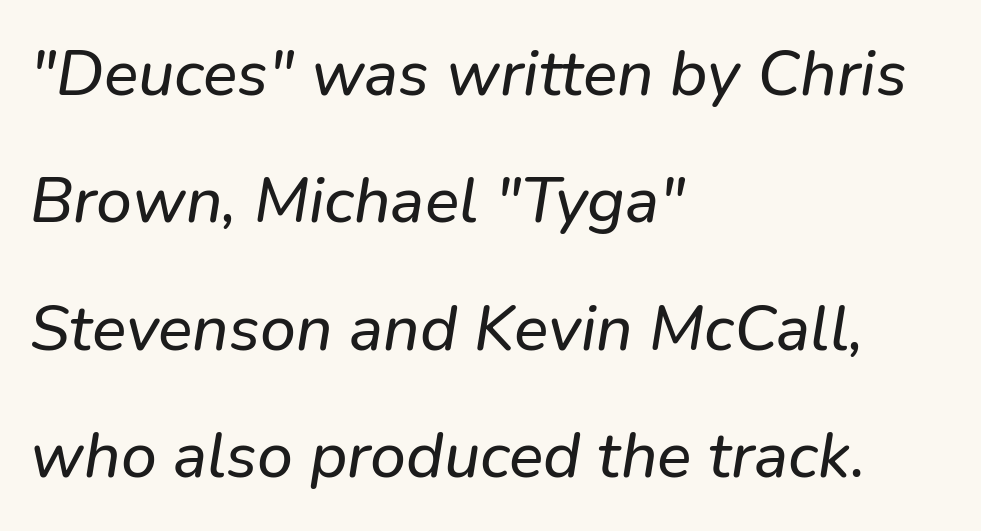
Q: Is the typeface a serif or a sans-serif typeface? A: Sans-serif.
Q: Is the text underlined? A: No.
Q: How is the paragraph aligned? A: Left-aligned.
Q: Is the spacing between letters normal or unusually wide? A: Normal.
Q: Is the spacing between lines tight, normal or loose? A: Loose.
Q: Width (condensed, normal, or wide)? A: Normal.
Q: Stroke contrast? A: Low.
Q: x-height? A: Medium.
Q: Monospaced? A: No.
